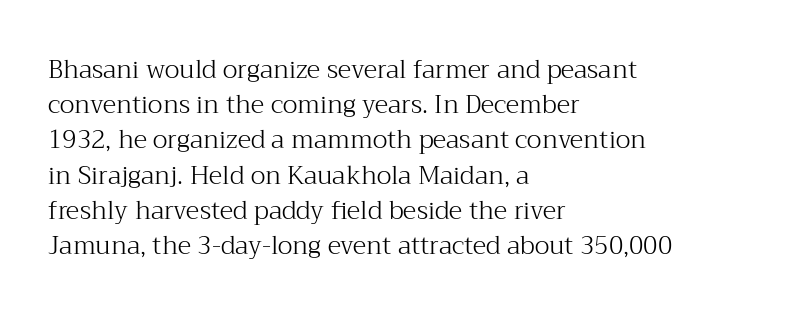
Q: Is the text bold? A: No.
Q: Is the text italic (slanted)? A: No, it is upright.
Q: Is the text underlined? A: No.
Q: How is the paragraph aligned? A: Left-aligned.
Q: Is the spacing between letters normal or unusually wide? A: Normal.
Q: Is the spacing between lines tight, normal or loose? A: Normal.
